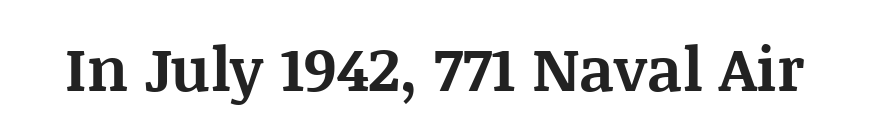
The image shows 61 px bold serif type, upright; set normal letter spacing, not underlined; medium stroke contrast and a large x-height.
